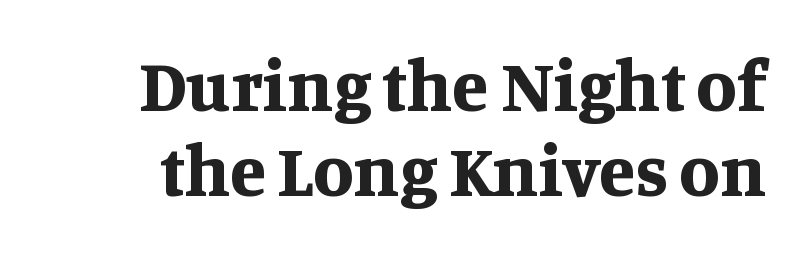
These lines are rendered in a variable-pitch font. This sample uses an upright cut, with every glyph sitting square on the baseline. Bare-footed words on every line. This sample uses plain, unmodified letter spacing. Strong, thick strokes mark this as bold type.
